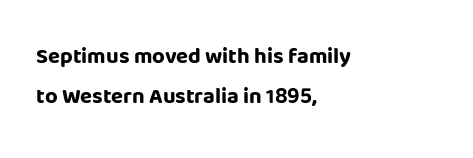
The image shows 22 px bold type, upright; set left-aligned, line spacing 1.81x, normal letter spacing, not underlined.
